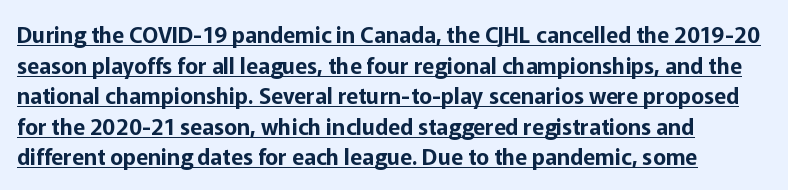
{"italic": "no", "underline": "yes", "align": "left", "line_spacing": "normal", "line_spacing_ratio": 1.39, "letter_spacing": "normal", "letter_spacing_em": 0.0, "glyph_px": 22}
